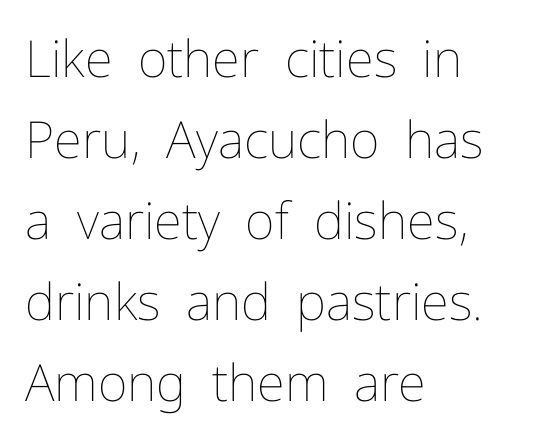
Is this a fixed-width face? No — the glyphs have proportional, varying widths. Spacing between characters is what you'd get straight out of the box. A light-to-regular cut is what we see here. The compositor pushed each line to the left boundary.
